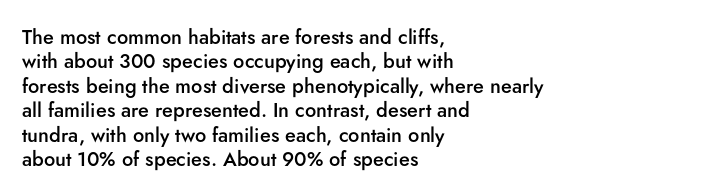
{"italic": "no", "bold": "semi", "underline": "no", "align": "left", "line_spacing_ratio": 1.22, "letter_spacing": "normal", "letter_spacing_em": 0.0, "glyph_px": 20}
